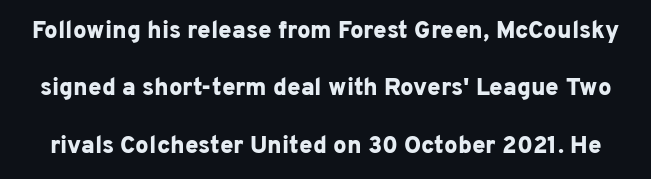
{"italic": "no", "bold": "yes", "underline": "no", "line_spacing": "loose", "line_spacing_ratio": 2.39, "letter_spacing": "normal", "letter_spacing_em": 0.0, "glyph_px": 24}
